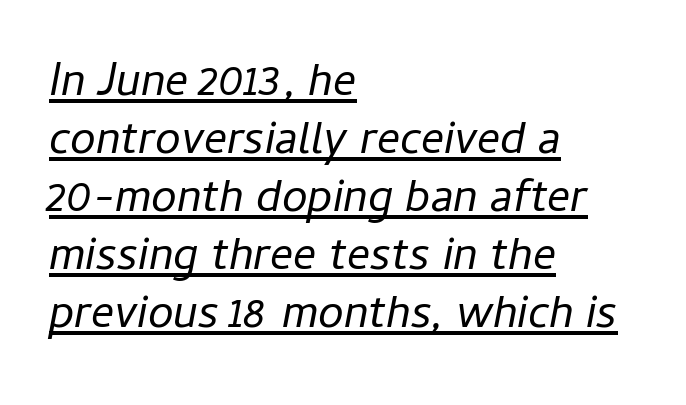
The rendering anchors every line to the left-hand side. Compared with typical body copy, the letter spacing here is the same. Compared with ordinary roman type, these characters are visibly tilted. This sample keeps an unexceptional amount of space between lines. Is there an underline? Yes — a line sits under the letters.
